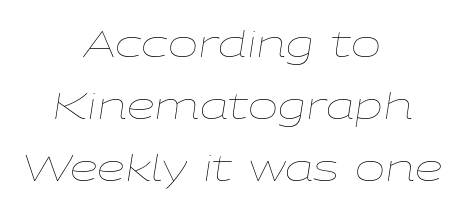
The image shows 36 px thin, wide type, italic (leaning right); set centered, line spacing 1.72x, normal letter spacing, not underlined; low stroke contrast and a medium x-height.
